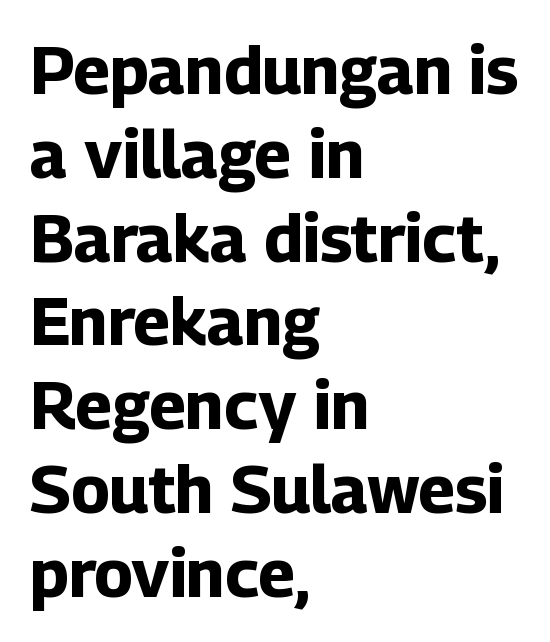
Q: Is the text bold? A: Yes.
Q: Is the text italic (slanted)? A: No, it is upright.
Q: Is the typeface a serif or a sans-serif typeface? A: Sans-serif.
Q: Is the text underlined? A: No.
Q: How is the paragraph aligned? A: Left-aligned.
Q: Is the spacing between letters normal or unusually wide? A: Normal.
Q: Is the spacing between lines tight, normal or loose? A: Normal.
Q: Width (condensed, normal, or wide)? A: Normal.
Q: Stroke contrast? A: Low.
Q: x-height? A: Medium.
Q: Monospaced? A: No.
